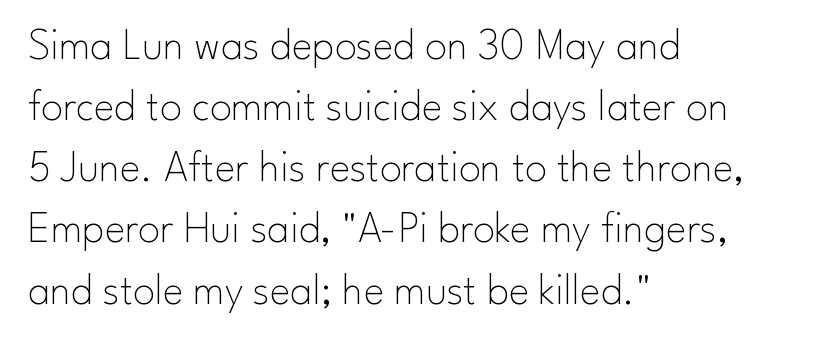
Q: Is the text bold? A: No.
Q: Is the text italic (slanted)? A: No, it is upright.
Q: Is the typeface a serif or a sans-serif typeface? A: Sans-serif.
Q: Is the text underlined? A: No.
Q: How is the paragraph aligned? A: Left-aligned.
Q: Is the spacing between letters normal or unusually wide? A: Normal.
Q: Is the spacing between lines tight, normal or loose? A: Normal.
Q: Width (condensed, normal, or wide)? A: Normal.
Q: Stroke contrast? A: Low.
Q: x-height? A: Small.
Q: Monospaced? A: No.
